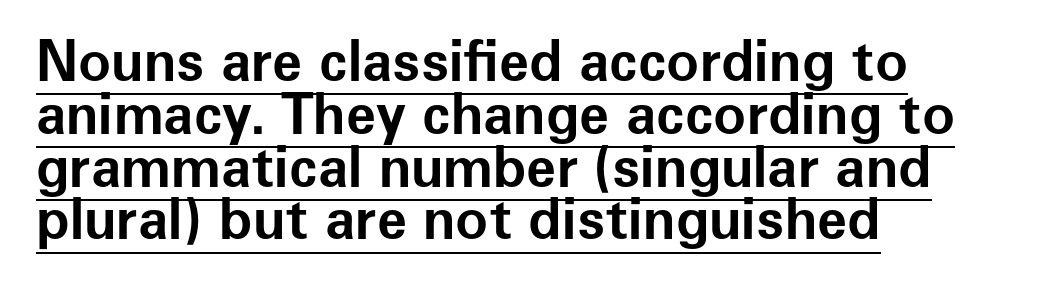
Note the varied advance widths — an 'i' is clearly narrower than an 'm'. Every stem runs plumb, perpendicular to the baseline. The glyphs are accompanied by a horizontal stroke just below them. The rag falls on the right side of this text block. This block would grow much taller if given ordinary leading; it's compressed now.
